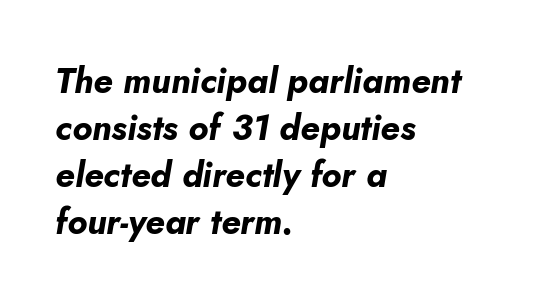
Character widths vary here, with narrow letters taking less room than wide ones. The rendering uses a moderate line-height, typical for paragraphs. Words appear dense and cohesive because spacing is normal. Compared with ordinary roman type, these characters are visibly tilted.
